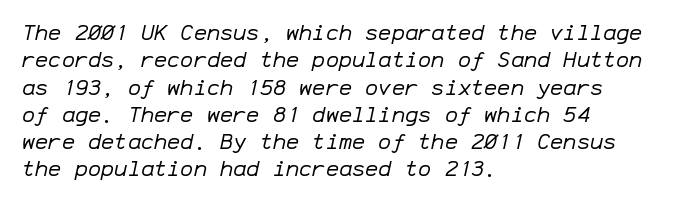
The image shows 22 px text type, italic (leaning right); set left-aligned, line spacing 1.24x, normal letter spacing, not underlined.
